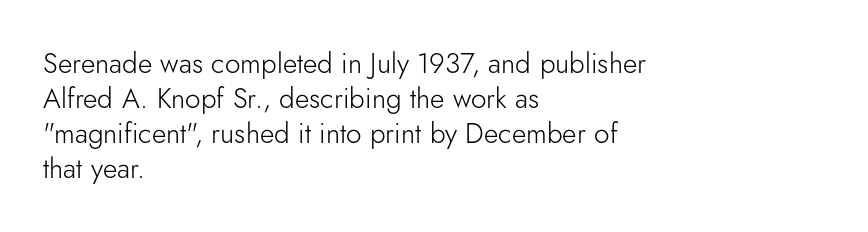
Q: Is the text bold? A: No.
Q: Is the text italic (slanted)? A: No, it is upright.
Q: Is the typeface a serif or a sans-serif typeface? A: Sans-serif.
Q: Is the text underlined? A: No.
Q: How is the paragraph aligned? A: Left-aligned.
Q: Is the spacing between letters normal or unusually wide? A: Normal.
Q: Is the spacing between lines tight, normal or loose? A: Normal.
Q: Width (condensed, normal, or wide)? A: Normal.
Q: Stroke contrast? A: Low.
Q: x-height? A: Small.
Q: Monospaced? A: No.
